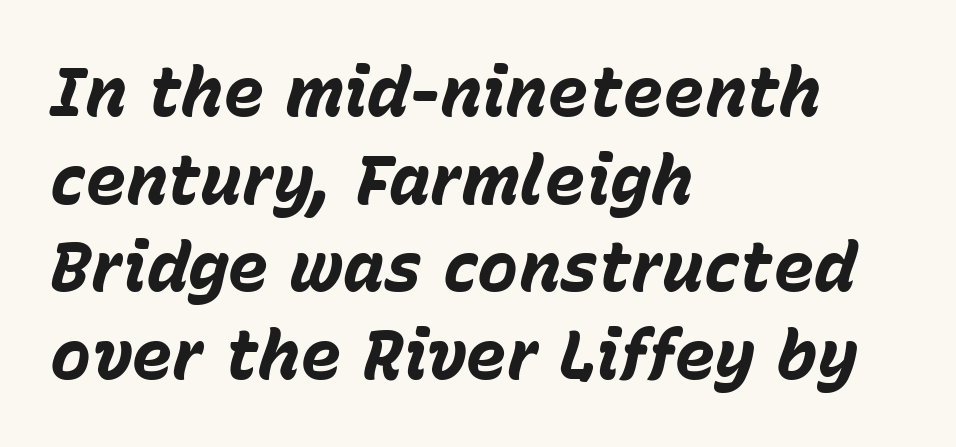
Q: Is the text bold? A: Yes.
Q: Is the text italic (slanted)? A: Yes, it leans right by about 15 degrees.
Q: Is the text underlined? A: No.
Q: How is the paragraph aligned? A: Left-aligned.
Q: Is the spacing between letters normal or unusually wide? A: Normal.
Q: Is the spacing between lines tight, normal or loose? A: Normal.
Q: Width (condensed, normal, or wide)? A: Normal.
Q: Stroke contrast? A: Low.
Q: x-height? A: Medium.
Q: Monospaced? A: No.
